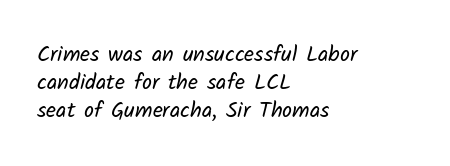
{"bold": "no", "underline": "no", "align": "left", "line_spacing": "normal", "line_spacing_ratio": 1.27, "letter_spacing": "normal", "letter_spacing_em": 0.0, "glyph_px": 22}
